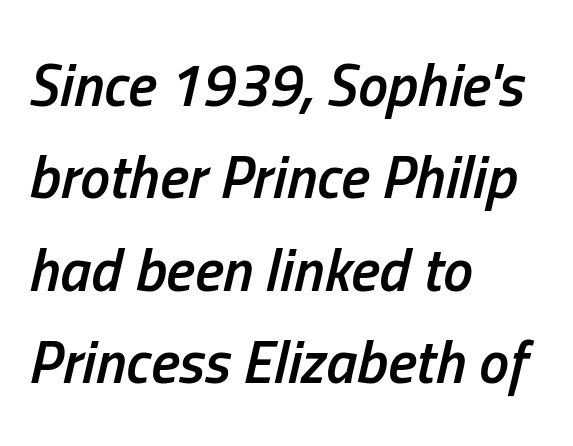
Q: Is the text bold? A: Semi-bold.
Q: Is the text italic (slanted)? A: Yes, it leans right by about 13 degrees.
Q: Is the text underlined? A: No.
Q: How is the paragraph aligned? A: Left-aligned.
Q: Is the spacing between letters normal or unusually wide? A: Normal.
Q: Is the spacing between lines tight, normal or loose? A: Normal.
Q: Width (condensed, normal, or wide)? A: Condensed.
Q: Stroke contrast? A: Low.
Q: x-height? A: Medium.
Q: Monospaced? A: No.
